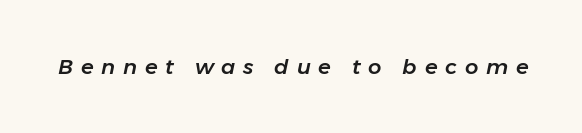
The image shows 21 px text type, italic (leaning right); set unusually wide letter spacing (+0.37 em), not underlined.
